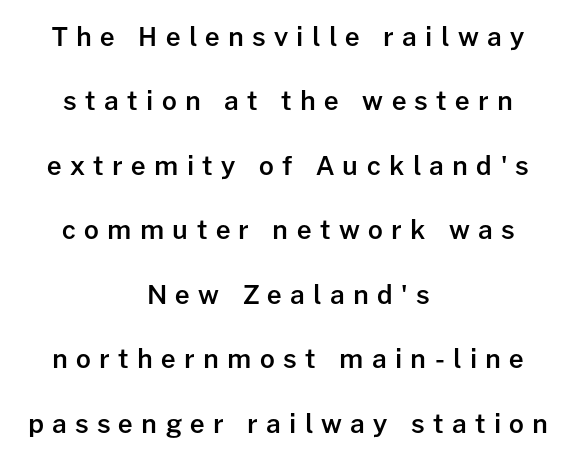
Q: Is the text bold? A: Semi-bold.
Q: Is the text italic (slanted)? A: No, it is upright.
Q: Is the text underlined? A: No.
Q: How is the paragraph aligned? A: Centered.
Q: Is the spacing between letters normal or unusually wide? A: Unusually wide.
Q: Is the spacing between lines tight, normal or loose? A: Loose.
